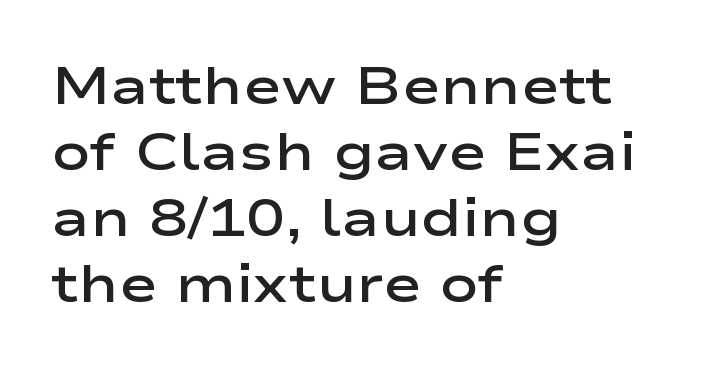
The image shows 52 px semibold, wide sans-serif type, upright; set left-aligned, normal line spacing (1.27x), normal letter spacing, not underlined; low stroke contrast and a medium x-height.
